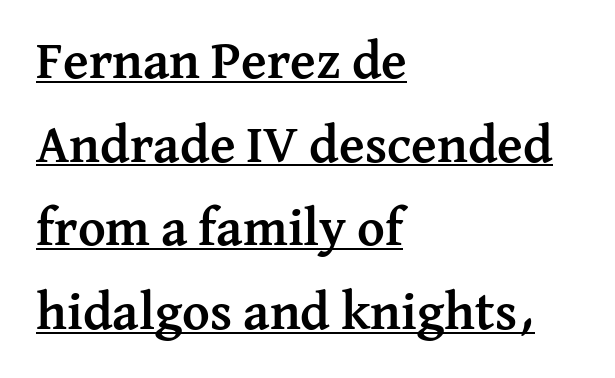
{"serif": "yes", "italic": "no", "bold": "yes", "weight": "semibold", "width": "normal", "stroke_contrast": "medium", "x_height": "medium", "monospaced": "no", "underline": "yes", "align": "left", "line_spacing": "normal", "line_spacing_ratio": 1.58, "letter_spacing": "normal", "letter_spacing_em": 0.0, "glyph_px": 53}
